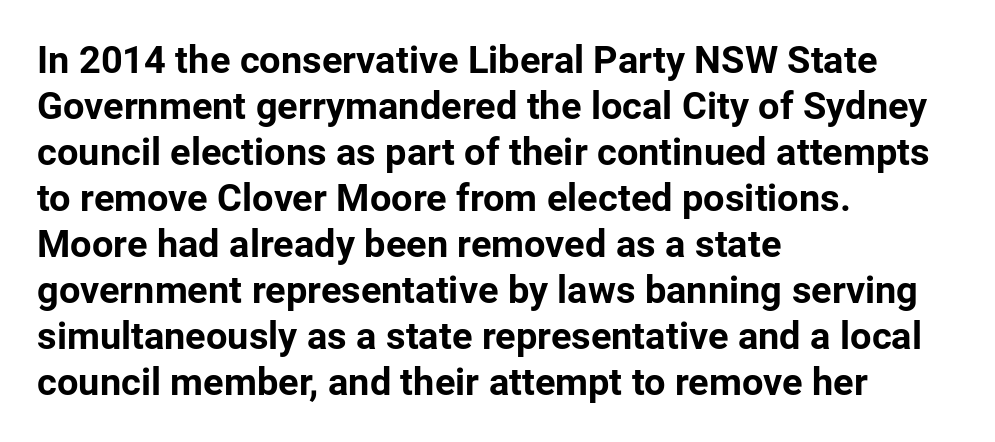
Short note: letters normally spaced. The rendering uses natural spacing where letterforms have individual widths. This sample uses an upright cut, with every glyph sitting square on the baseline. All the whitespace from short lines collects on the right.
